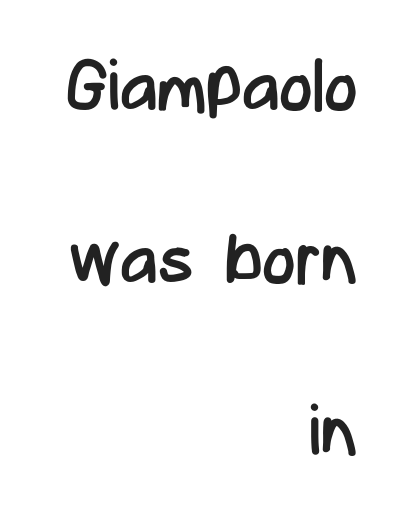
{"serif": "no", "italic": "no", "bold": "no", "weight": "regular", "width": "condensed", "stroke_contrast": "low", "x_height": "medium", "monospaced": "no", "underline": "no", "align": "right", "line_spacing": "loose", "line_spacing_ratio": 2.43, "letter_spacing": "normal", "letter_spacing_em": 0.0, "glyph_px": 71}
